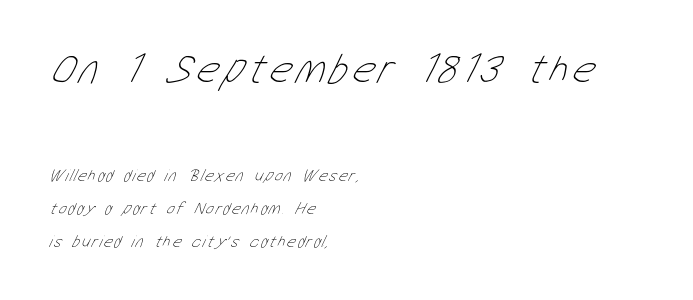
The composition opens big and finishes small. The rendering anchors every line to the left-hand side. Plain, unruled lines of type. Ink coverage per letter is moderate at most. Vertically, the passage feels expansive, rows floating well apart.
